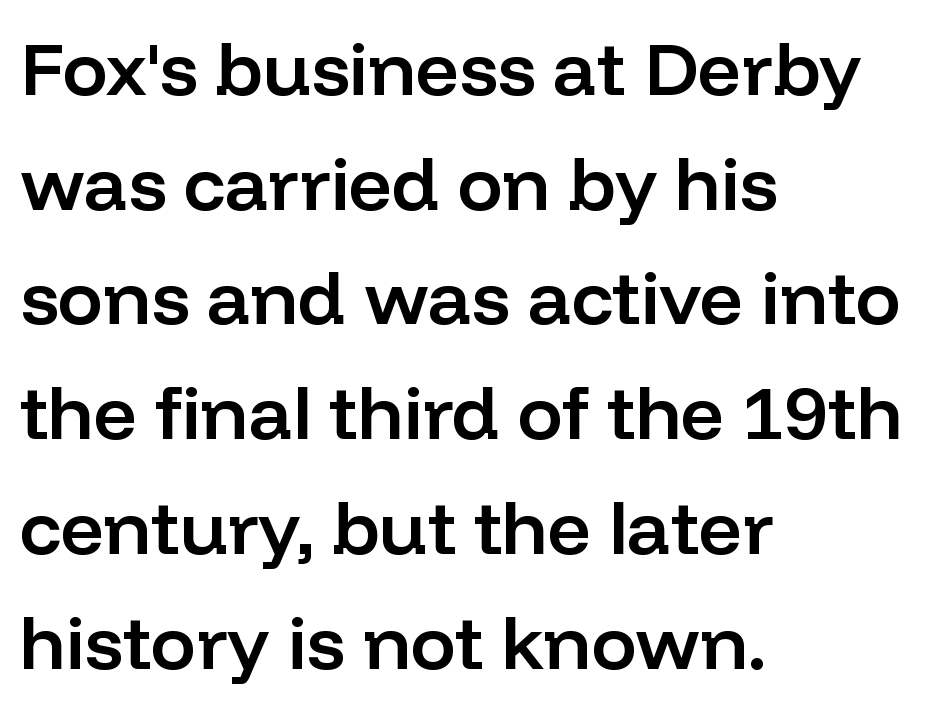
Q: Is the text bold? A: Semi-bold.
Q: Is the text italic (slanted)? A: No, it is upright.
Q: Is the typeface a serif or a sans-serif typeface? A: Sans-serif.
Q: Is the text underlined? A: No.
Q: How is the paragraph aligned? A: Left-aligned.
Q: Is the spacing between letters normal or unusually wide? A: Normal.
Q: Is the spacing between lines tight, normal or loose? A: Normal.
Q: Width (condensed, normal, or wide)? A: Normal.
Q: Stroke contrast? A: Low.
Q: x-height? A: Medium.
Q: Monospaced? A: No.
